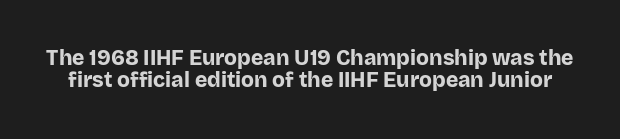
{"italic": "no", "bold": "yes", "underline": "no", "line_spacing": "tight", "line_spacing_ratio": 1.05, "letter_spacing": "normal", "letter_spacing_em": 0.0, "glyph_px": 21}
